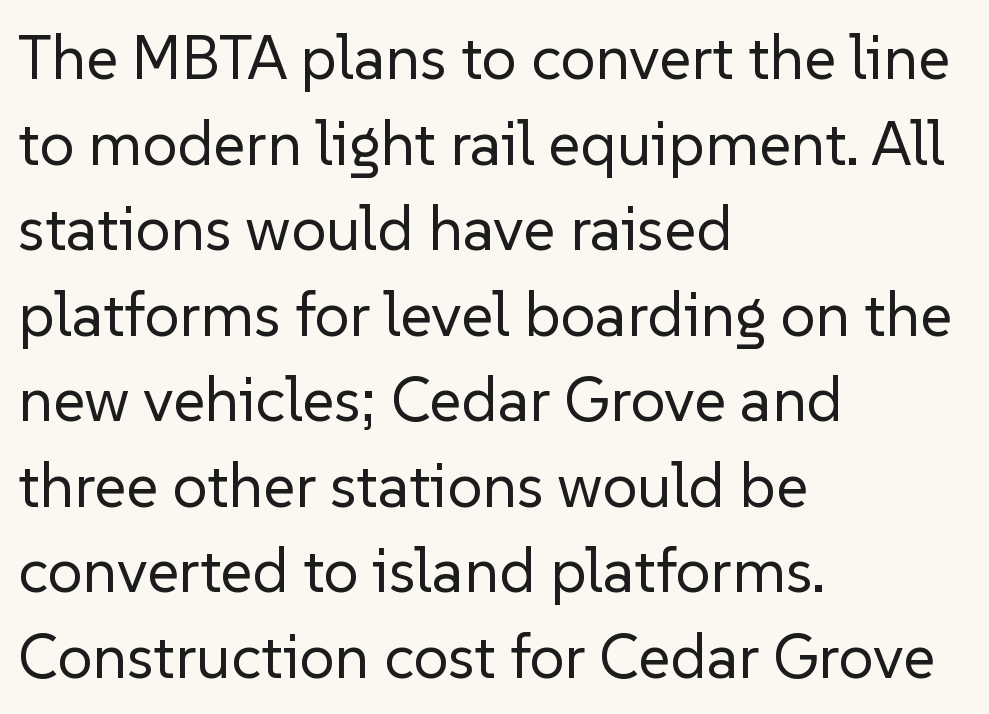
Q: Is the text bold? A: No.
Q: Is the text italic (slanted)? A: No, it is upright.
Q: Is the typeface a serif or a sans-serif typeface? A: Sans-serif.
Q: Is the text underlined? A: No.
Q: How is the paragraph aligned? A: Left-aligned.
Q: Is the spacing between letters normal or unusually wide? A: Normal.
Q: Is the spacing between lines tight, normal or loose? A: Normal.
Q: Width (condensed, normal, or wide)? A: Normal.
Q: Stroke contrast? A: Low.
Q: x-height? A: Medium.
Q: Monospaced? A: No.
